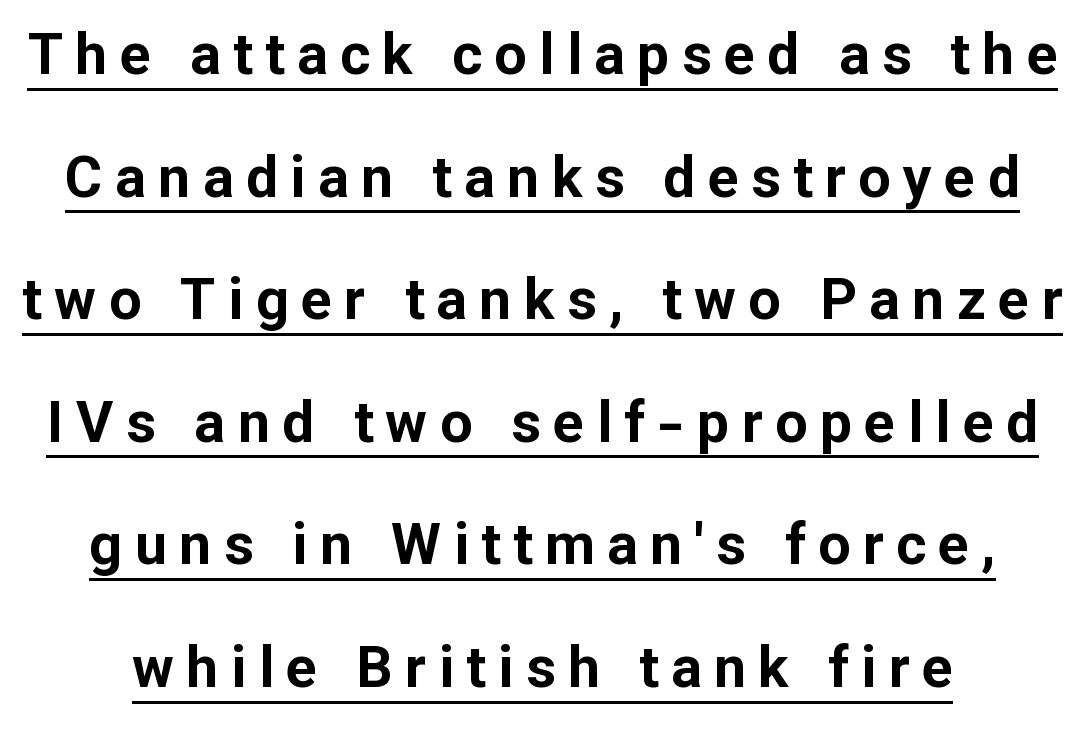
The image shows 57 px bold sans-serif type, upright; set loose line spacing (2.15x), unusually wide letter spacing (+0.22 em), underlined; low stroke contrast and a medium x-height.
